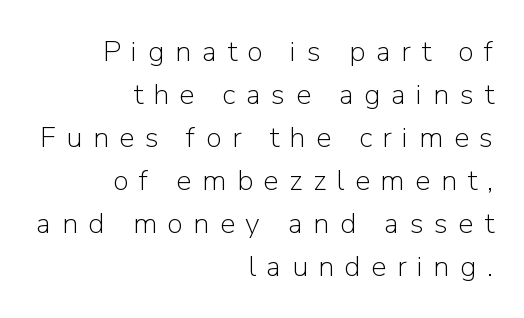
Q: Is the text bold? A: No.
Q: Is the text italic (slanted)? A: No, it is upright.
Q: Is the typeface a serif or a sans-serif typeface? A: Sans-serif.
Q: Is the text underlined? A: No.
Q: How is the paragraph aligned? A: Right-aligned.
Q: Is the spacing between letters normal or unusually wide? A: Unusually wide.
Q: Is the spacing between lines tight, normal or loose? A: Normal.
Q: Width (condensed, normal, or wide)? A: Normal.
Q: Stroke contrast? A: Low.
Q: x-height? A: Medium.
Q: Monospaced? A: No.
